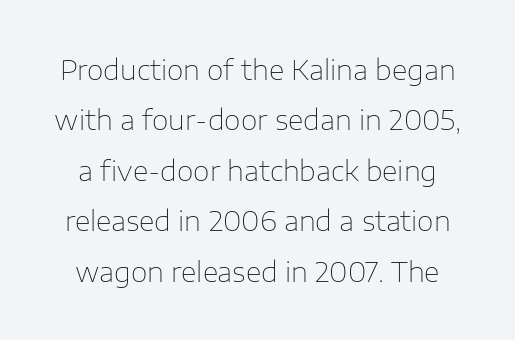
{"italic": "no", "bold": "no", "underline": "no", "line_spacing_ratio": 1.87, "letter_spacing": "normal", "letter_spacing_em": 0.0, "glyph_px": 27}
